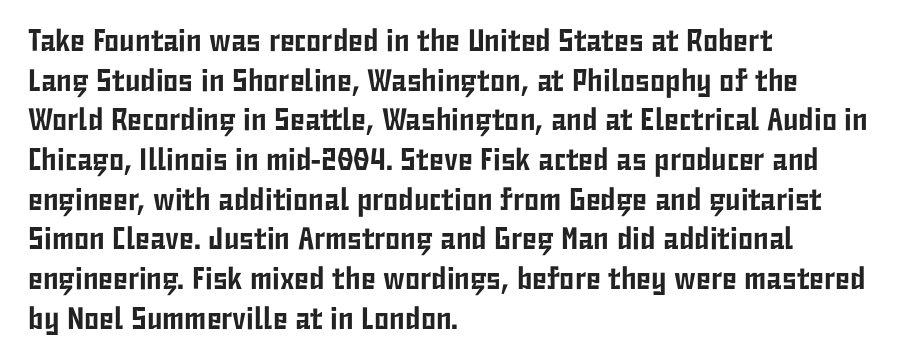
A typesetter would call this leading conventional body-copy spacing. This rendering features lettering with no underline. The face used here is proportionally spaced, like ordinary book or web type. The font family rendered here belongs to the sans-serif group. The rag falls on the right side of this text block. Tracking value appears to be zero — textbook default spacing.
